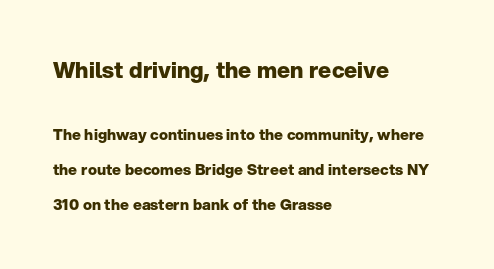
{"italic": "no", "bold": "yes", "underline": "no", "align": "left", "line_spacing": "loose", "line_spacing_ratio": 2.36, "letter_spacing": "normal", "letter_spacing_em": 0.0, "larger_block": "first", "size_ratio": 1.47, "glyph_px": 22}
